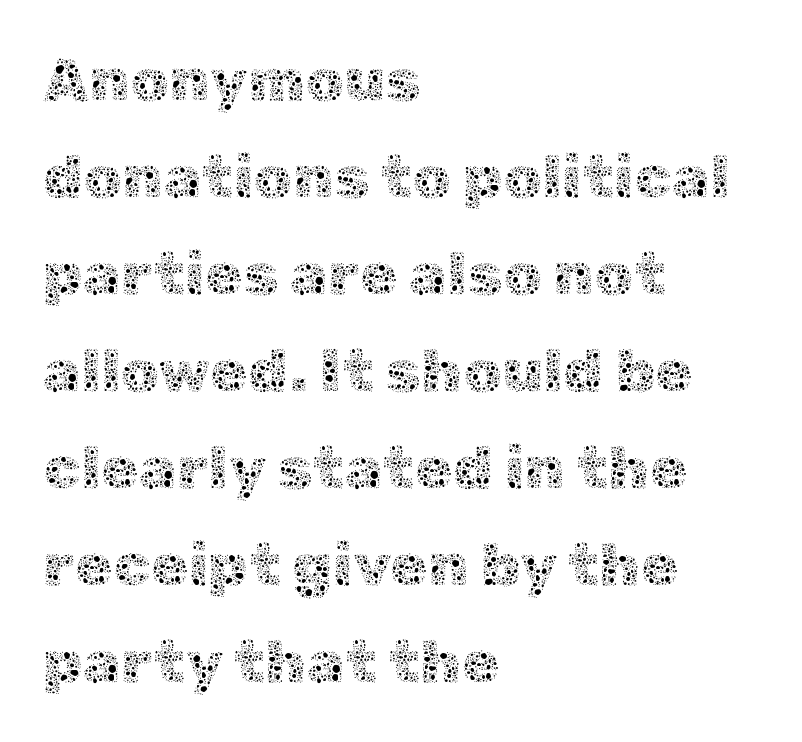
{"italic": "no", "bold": "no", "weight": "thin", "width": "normal", "x_height": "medium", "monospaced": "no", "underline": "no", "align": "left", "line_spacing": "normal", "line_spacing_ratio": 1.59, "letter_spacing": "normal", "letter_spacing_em": 0.0, "glyph_px": 61}
